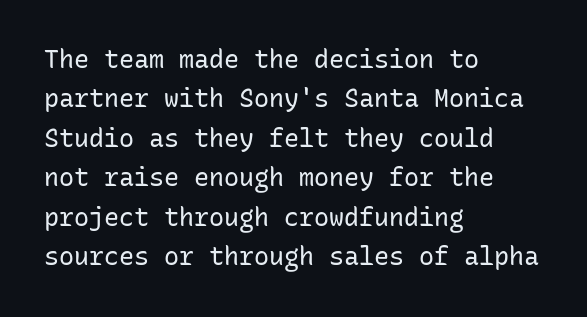
Q: Is the text bold? A: No.
Q: Is the text italic (slanted)? A: No, it is upright.
Q: Is the text underlined? A: No.
Q: How is the paragraph aligned? A: Left-aligned.
Q: Is the spacing between letters normal or unusually wide? A: Normal.
Q: Is the spacing between lines tight, normal or loose? A: Normal.
